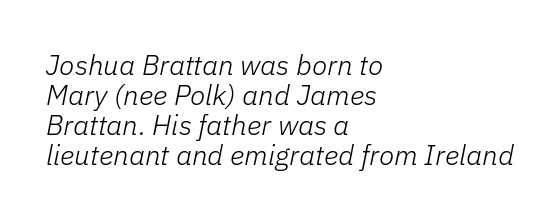
Weight: in the light-to-regular range. You can tell it's italic because the verticals aren't actually vertical. The ragged edge is on the right, which tells us the setting is flush left. Vertical spacing — tight.
